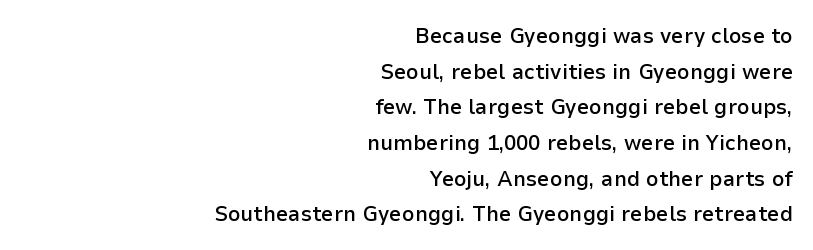
{"italic": "no", "bold": "semi", "underline": "no", "align": "right", "line_spacing": "normal", "line_spacing_ratio": 1.62, "letter_spacing": "normal", "letter_spacing_em": 0.0, "glyph_px": 22}
